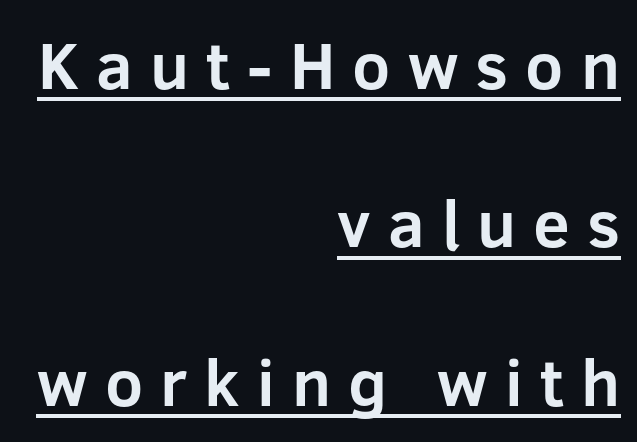
Q: Is the text bold? A: Yes.
Q: Is the text italic (slanted)? A: No, it is upright.
Q: Is the typeface a serif or a sans-serif typeface? A: Sans-serif.
Q: Is the text underlined? A: Yes.
Q: How is the paragraph aligned? A: Right-aligned.
Q: Is the spacing between letters normal or unusually wide? A: Unusually wide.
Q: Is the spacing between lines tight, normal or loose? A: Loose.
Q: Width (condensed, normal, or wide)? A: Normal.
Q: Stroke contrast? A: Low.
Q: x-height? A: Medium.
Q: Monospaced? A: No.
